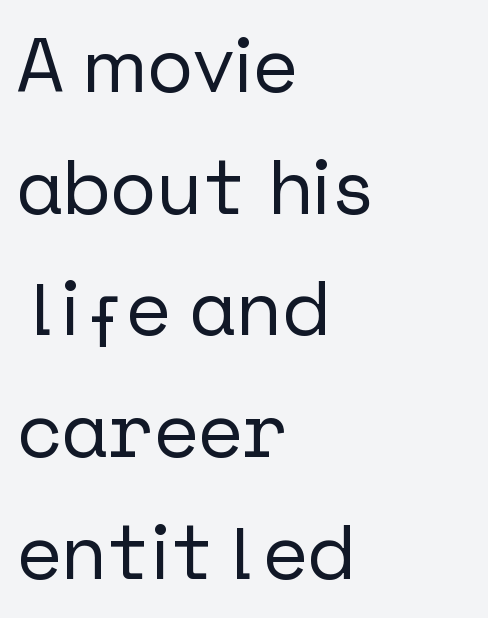
Q: Is the text italic (slanted)? A: No, it is upright.
Q: Is the typeface a serif or a sans-serif typeface? A: Sans-serif.
Q: Is the text underlined? A: No.
Q: How is the paragraph aligned? A: Left-aligned.
Q: Is the spacing between letters normal or unusually wide? A: Normal.
Q: Is the spacing between lines tight, normal or loose? A: Normal.
Q: Width (condensed, normal, or wide)? A: Normal.
Q: Stroke contrast? A: Low.
Q: x-height? A: Medium.
